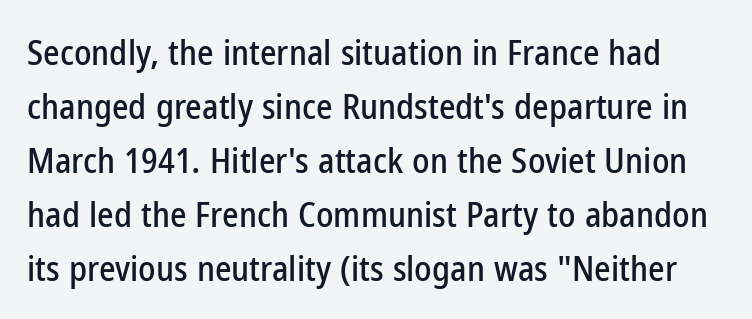
Q: Is the text italic (slanted)? A: No, it is upright.
Q: Is the typeface a serif or a sans-serif typeface? A: Sans-serif.
Q: Is the text underlined? A: No.
Q: Is the spacing between letters normal or unusually wide? A: Normal.
Q: Is the spacing between lines tight, normal or loose? A: Normal.
Q: Width (condensed, normal, or wide)? A: Condensed.
Q: Stroke contrast? A: Low.
Q: x-height? A: Medium.
Q: Monospaced? A: No.
